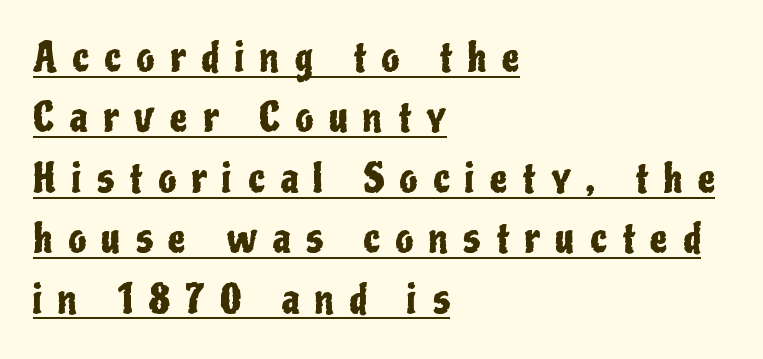
{"serif": "no", "italic": "no", "width": "condensed", "stroke_contrast": "low", "x_height": "medium", "monospaced": "no", "underline": "yes", "align": "left", "line_spacing": "normal", "line_spacing_ratio": 1.55, "letter_spacing": "wide", "letter_spacing_em": 0.4, "glyph_px": 39}
